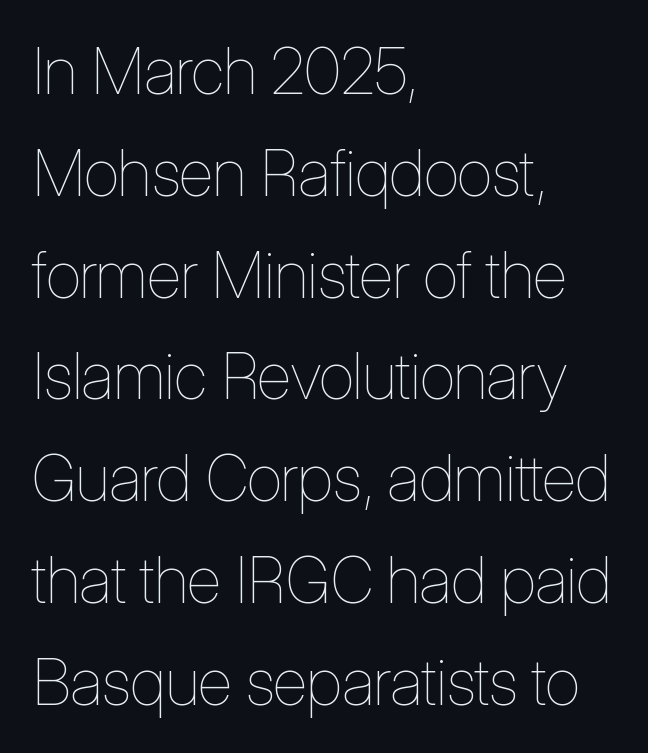
The image shows 64 px thin, condensed type, upright; set left-aligned, normal line spacing (1.59x), normal letter spacing, not underlined; low stroke contrast and a medium x-height.
